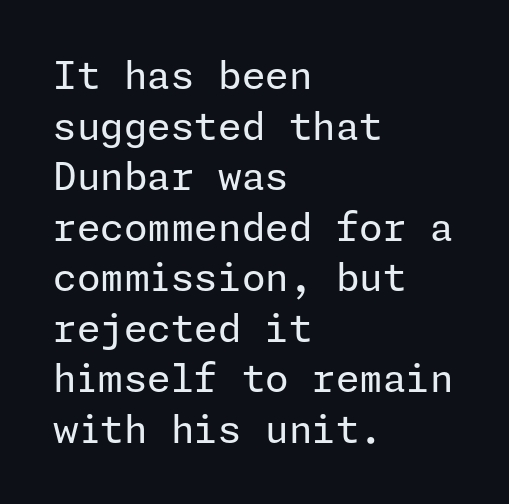
The image shows 38 px regular-weight sans-serif type, upright; set left-aligned, normal line spacing (1.33x), normal letter spacing, not underlined; low stroke contrast and a medium x-height.
